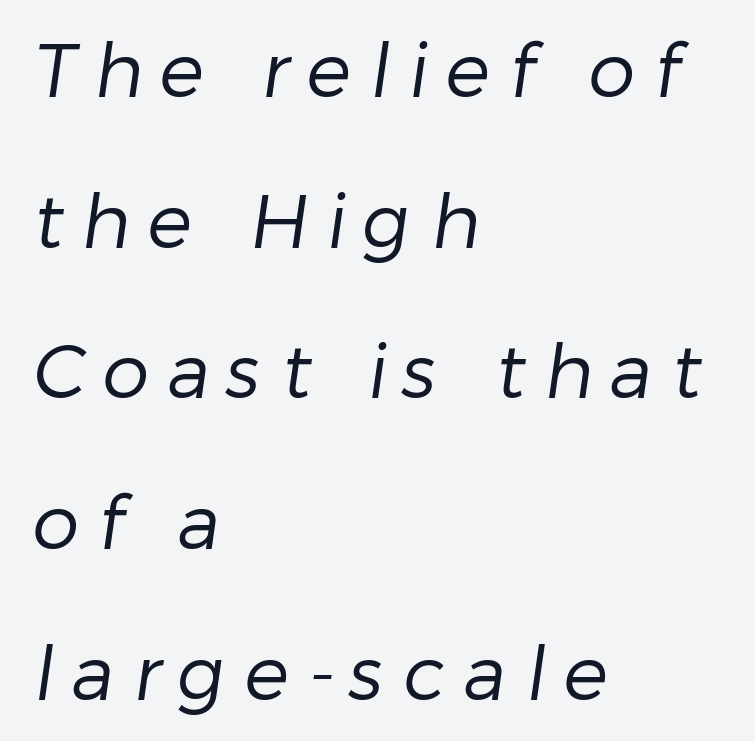
Weight class: somewhere from thin through regular. In terms of letterform style, serifs are entirely absent. Reading down the column, the eye jumps a long way to each next line. Looks like regular typesetting: each glyph gets only the width it needs. No word sits above an underline. The letterforms stand isolated, each surrounded by extra space.
